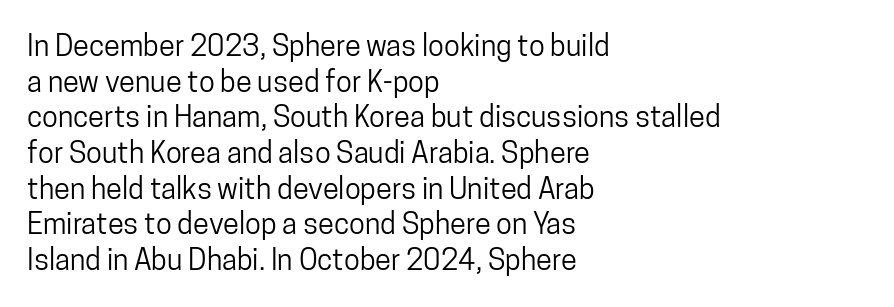
The passage shown is typeset with a sans-serif family. Observe the ordinary spacing: letters are neighbours, not strangers. Proportional: the letters do not fall into vertical columns. Italic: no, the glyphs are upright roman.
